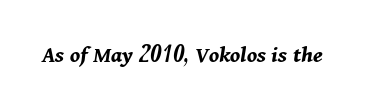
Q: Is the text bold? A: Yes.
Q: Is the text italic (slanted)? A: Yes, it leans right by about 11 degrees.
Q: Is the text underlined? A: No.
Q: Is the spacing between letters normal or unusually wide? A: Normal.
